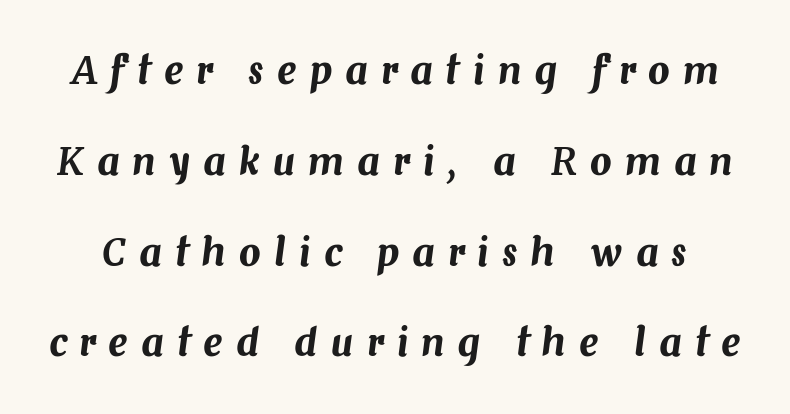
Q: Is the text italic (slanted)? A: Yes, it leans right by about 7 degrees.
Q: Is the text underlined? A: No.
Q: Is the spacing between letters normal or unusually wide? A: Unusually wide.
Q: Is the spacing between lines tight, normal or loose? A: Loose.
Q: Width (condensed, normal, or wide)? A: Normal.
Q: Stroke contrast? A: Medium.
Q: x-height? A: Medium.
Q: Monospaced? A: No.
